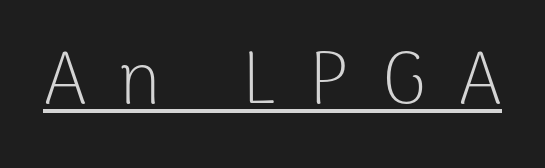
A sans-serif font was chosen for this passage. Compared with typical body copy, the letter spacing here is much looser. The specimen includes a rule beneath the text block's lines. The face looks like a standard text weight, possibly lighter. This sample has the flowing, uneven cadence of proportional lettering.
